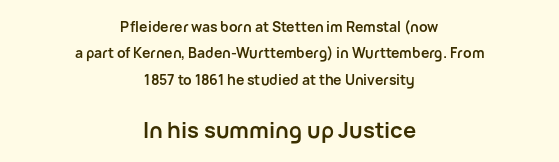
Q: Is the text bold? A: Yes.
Q: Is the text italic (slanted)? A: No, it is upright.
Q: Is the text underlined? A: No.
Q: How is the paragraph aligned? A: Centered.
Q: Is the spacing between letters normal or unusually wide? A: Normal.
Q: Which block of text is set in a larger size, the first (top) or the second (bottom)? A: The second (bottom) one.
